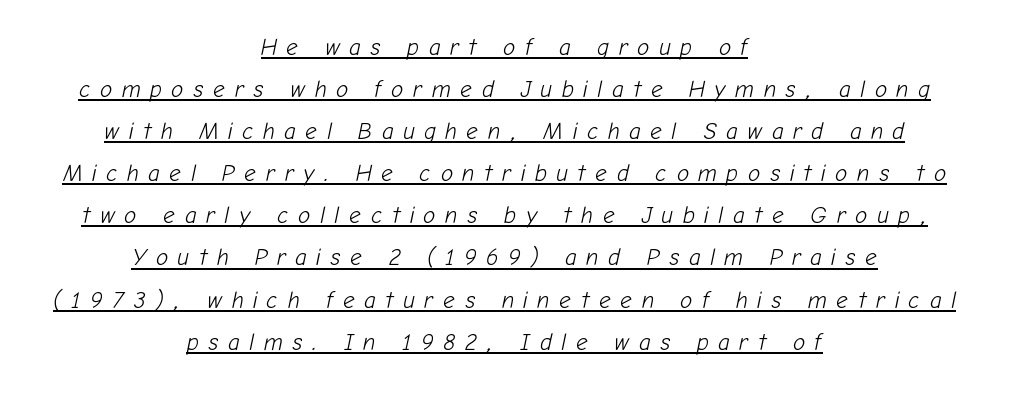
Q: Is the text bold? A: No.
Q: Is the text italic (slanted)? A: Yes, it leans right by about 12 degrees.
Q: Is the text underlined? A: Yes.
Q: How is the paragraph aligned? A: Centered.
Q: Is the spacing between letters normal or unusually wide? A: Unusually wide.
